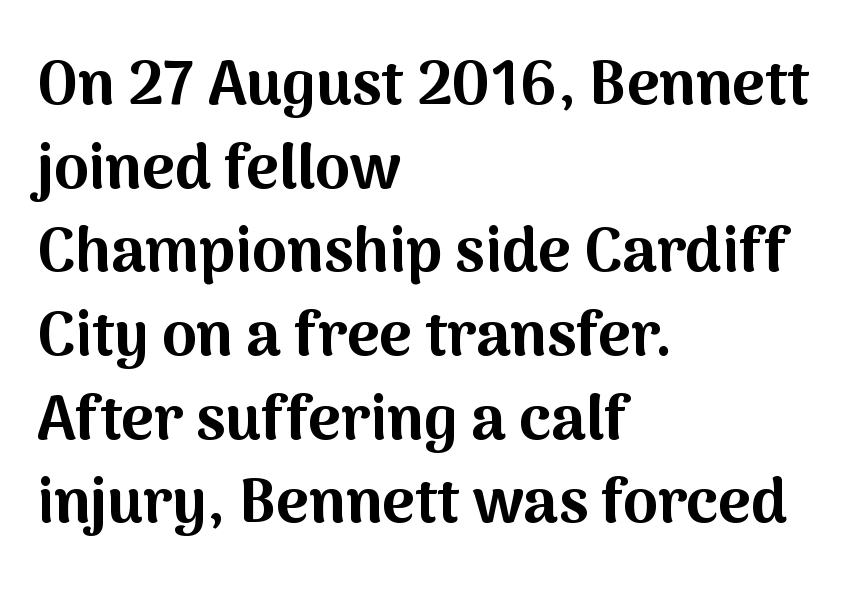
{"serif": "no", "italic": "no", "bold": "yes", "weight": "bold", "width": "normal", "stroke_contrast": "medium", "x_height": "medium", "monospaced": "no", "underline": "no", "align": "left", "line_spacing": "normal", "line_spacing_ratio": 1.35, "letter_spacing": "normal", "letter_spacing_em": 0.0, "glyph_px": 62}
